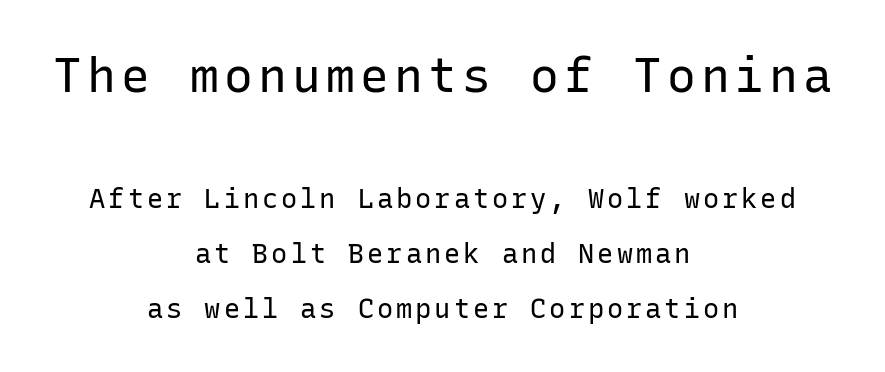
Short and long lines alike share a common midpoint. Serif or sans? Sans — the stroke terminals are bare. Bare-footed words on every line. The block sitting higher on the canvas is the one with enlarged characters.
